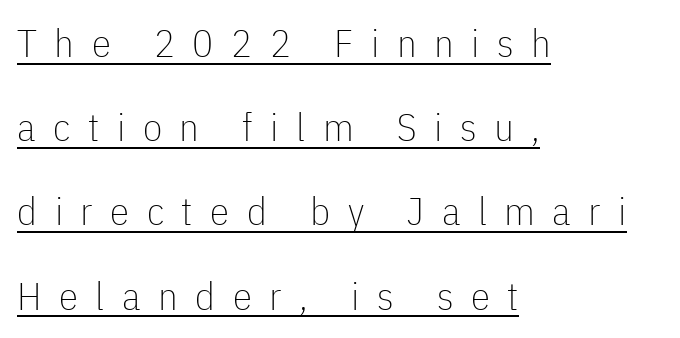
Q: Is the text bold? A: No.
Q: Is the text italic (slanted)? A: No, it is upright.
Q: Is the typeface a serif or a sans-serif typeface? A: Sans-serif.
Q: Is the text underlined? A: Yes.
Q: How is the paragraph aligned? A: Left-aligned.
Q: Is the spacing between letters normal or unusually wide? A: Unusually wide.
Q: Is the spacing between lines tight, normal or loose? A: Loose.
Q: Width (condensed, normal, or wide)? A: Condensed.
Q: Stroke contrast? A: Low.
Q: x-height? A: Medium.
Q: Monospaced? A: No.
